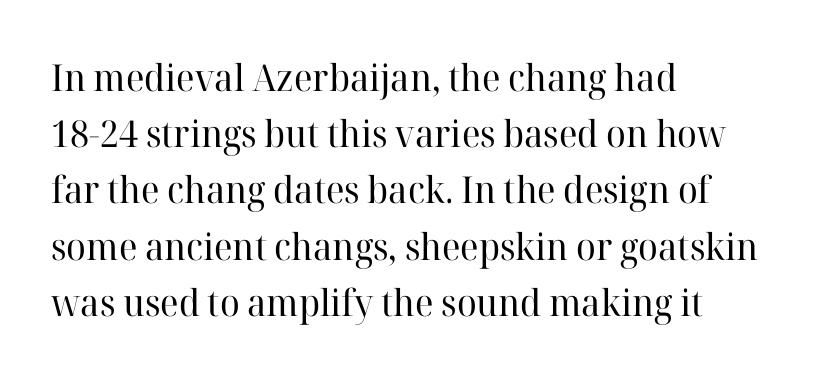
Q: Is the text bold? A: No.
Q: Is the text italic (slanted)? A: No, it is upright.
Q: Is the typeface a serif or a sans-serif typeface? A: Serif.
Q: Is the text underlined? A: No.
Q: How is the paragraph aligned? A: Left-aligned.
Q: Is the spacing between letters normal or unusually wide? A: Normal.
Q: Is the spacing between lines tight, normal or loose? A: Normal.
Q: Width (condensed, normal, or wide)? A: Normal.
Q: Stroke contrast? A: High.
Q: x-height? A: Medium.
Q: Monospaced? A: No.
